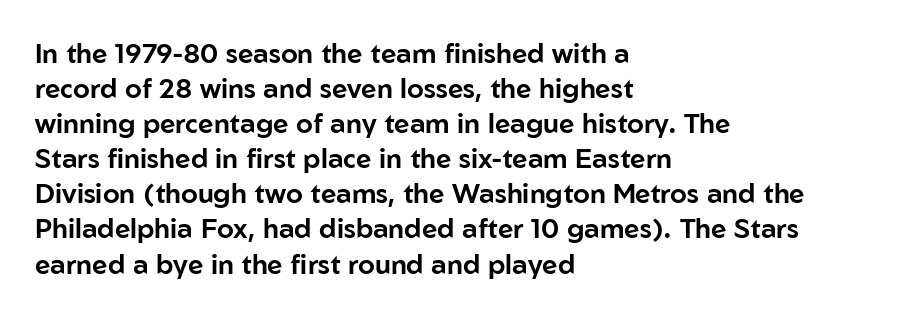
Q: Is the text italic (slanted)? A: No, it is upright.
Q: Is the text underlined? A: No.
Q: How is the paragraph aligned? A: Left-aligned.
Q: Is the spacing between letters normal or unusually wide? A: Normal.
Q: Is the spacing between lines tight, normal or loose? A: Normal.
